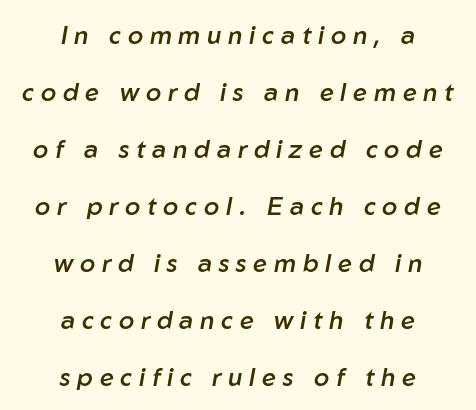
The image shows 25 px text type, italic (leaning right); set centered, loose line spacing (2.28x), unusually wide letter spacing (+0.27 em), not underlined.
